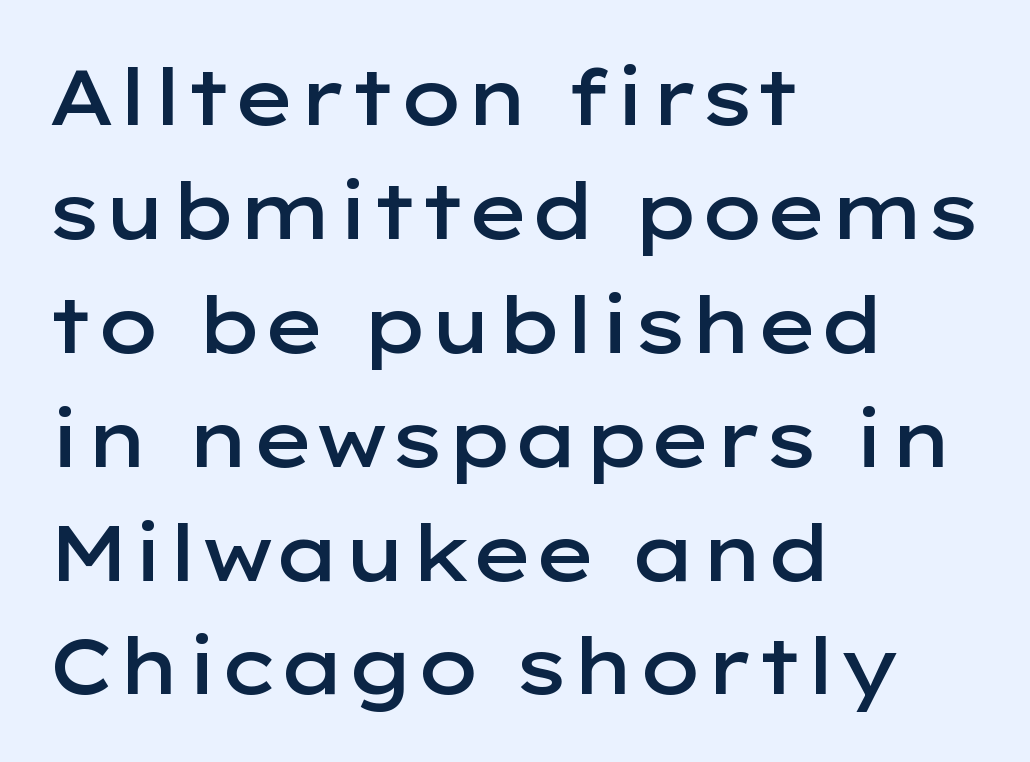
The image shows 78 px semibold, wide sans-serif type, upright; set left-aligned, normal line spacing (1.46x), normal letter spacing, not underlined; low stroke contrast and a medium x-height.
